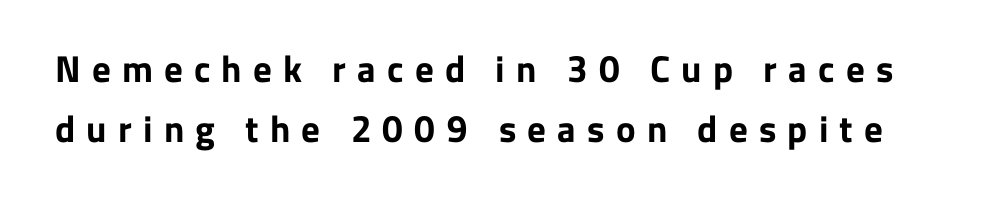
Q: Is the text bold? A: Yes.
Q: Is the text italic (slanted)? A: No, it is upright.
Q: Is the typeface a serif or a sans-serif typeface? A: Sans-serif.
Q: Is the text underlined? A: No.
Q: Is the spacing between letters normal or unusually wide? A: Unusually wide.
Q: Is the spacing between lines tight, normal or loose? A: Normal.
Q: Width (condensed, normal, or wide)? A: Normal.
Q: Stroke contrast? A: Low.
Q: x-height? A: Medium.
Q: Monospaced? A: No.
